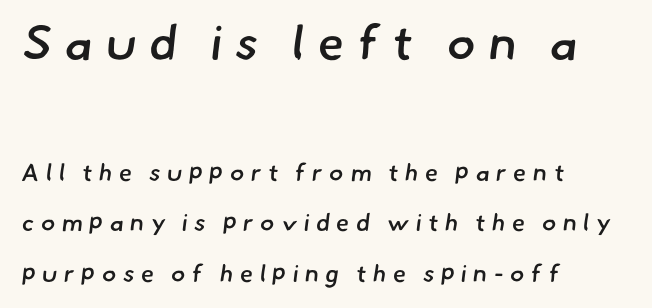
Q: Is the text bold? A: Semi-bold.
Q: Is the typeface a serif or a sans-serif typeface? A: Sans-serif.
Q: Is the text underlined? A: No.
Q: How is the paragraph aligned? A: Left-aligned.
Q: Is the spacing between letters normal or unusually wide? A: Unusually wide.
Q: Is the spacing between lines tight, normal or loose? A: Loose.
Q: Which block of text is set in a larger size, the first (top) or the second (bottom)? A: The first (top) one.
Q: Width (condensed, normal, or wide)? A: Normal.
Q: Stroke contrast? A: Low.
Q: x-height? A: Small.
Q: Monospaced? A: No.
